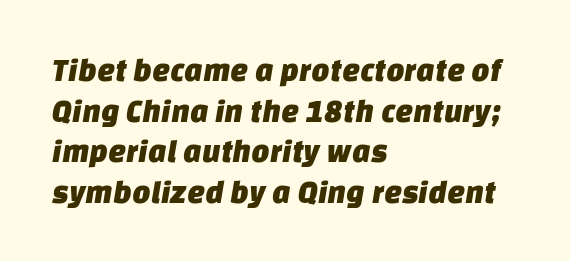
{"serif": "no", "width": "normal", "stroke_contrast": "low", "x_height": "large", "monospaced": "no", "underline": "no", "align": "left", "line_spacing": "normal", "line_spacing_ratio": 1.27, "letter_spacing": "normal", "letter_spacing_em": 0.0, "glyph_px": 32}
